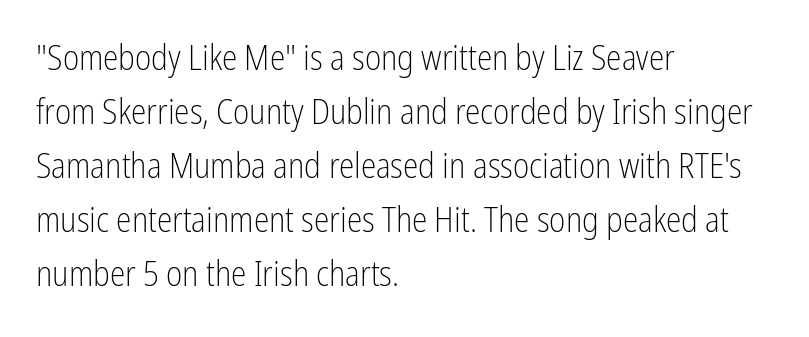
Looks like regular typesetting: each glyph gets only the width it needs. The space directly below the letters is spotless. The line-height multiplier appears to be the usual default. Every row of glyphs begins at an identical x-position on the left.
